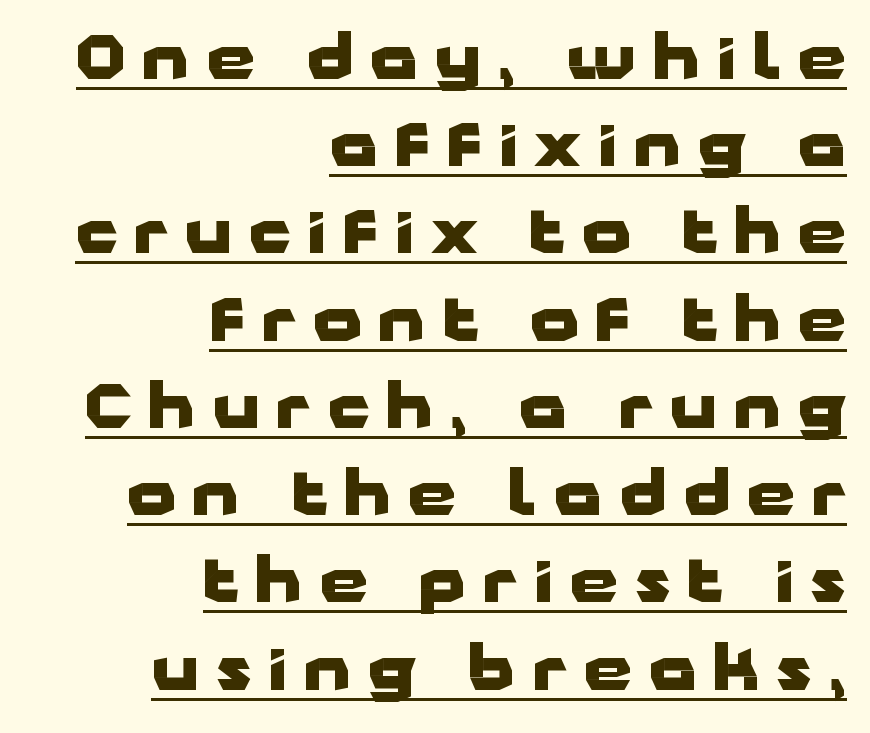
{"serif": "no", "italic": "no", "bold": "yes", "weight": "heavy", "width": "wide", "stroke_contrast": "low", "x_height": "medium", "monospaced": "no", "underline": "yes", "align": "right", "line_spacing": "normal", "line_spacing_ratio": 1.43, "letter_spacing": "wide", "letter_spacing_em": 0.28, "glyph_px": 61}
